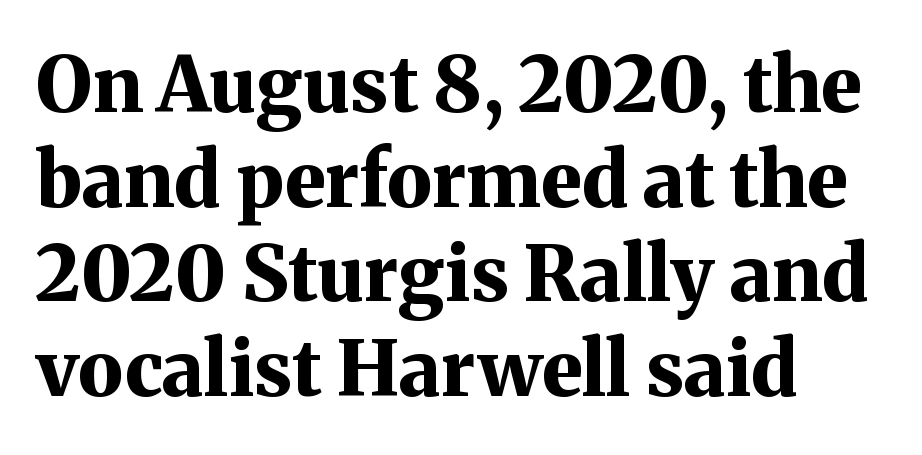
Q: Is the text bold? A: Yes.
Q: Is the text italic (slanted)? A: No, it is upright.
Q: Is the typeface a serif or a sans-serif typeface? A: Serif.
Q: Is the text underlined? A: No.
Q: How is the paragraph aligned? A: Left-aligned.
Q: Is the spacing between letters normal or unusually wide? A: Normal.
Q: Width (condensed, normal, or wide)? A: Normal.
Q: Stroke contrast? A: Medium.
Q: x-height? A: Medium.
Q: Monospaced? A: No.
